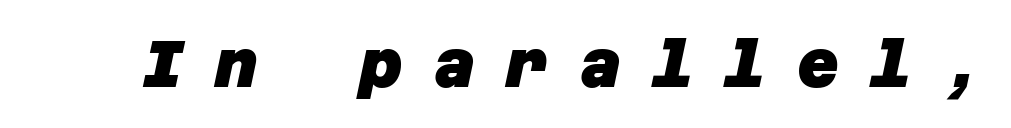
The image shows 65 px heavy sans-serif type; set unusually wide letter spacing (+0.47 em), not underlined; low stroke contrast and a large x-height.
